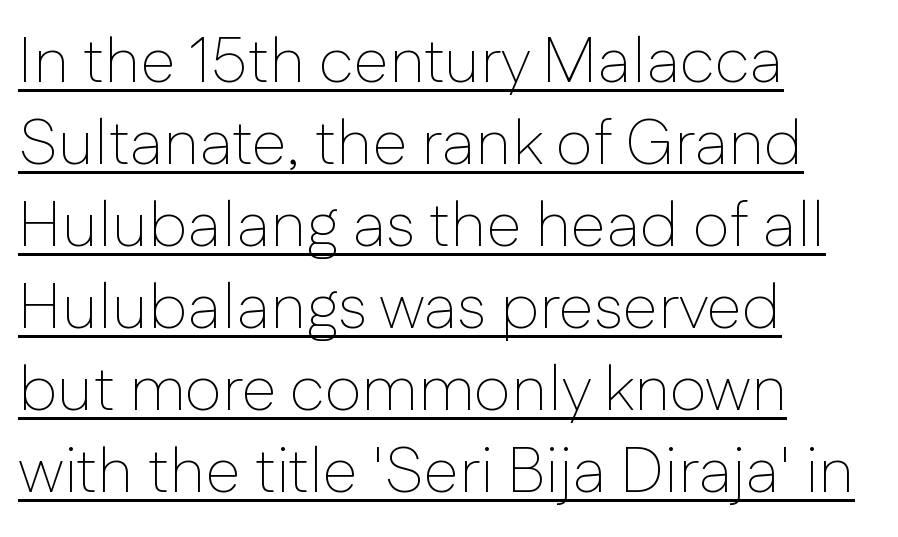
This sample has the flowing, uneven cadence of proportional lettering. Students, note that the glyphs here touch the page at normal intervals. If you drew a line through each stem, it would be perfectly vertical. Is this a heavy cut? Hardly; it is regular or lighter.
